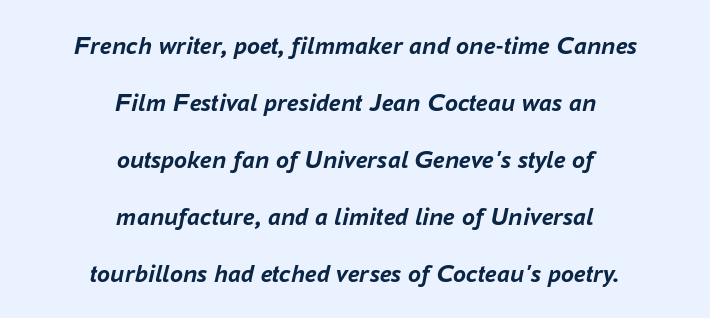
The image shows 26 px bold type, italic (leaning right); set centered, loose line spacing (2.19x), normal letter spacing, not underlined.
